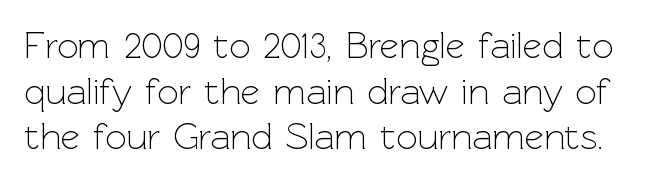
The image shows 37 px light sans-serif type, upright; set line spacing 1.23x, normal letter spacing, not underlined; a medium x-height.
